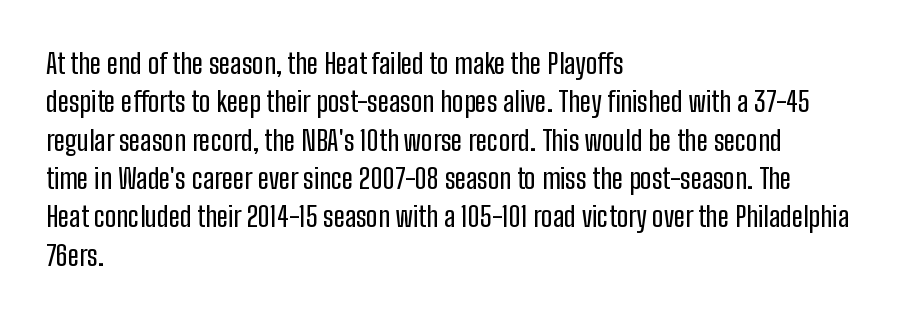
Nothing sits at the stroke ends, so this counts as sans-serif. These lines stack with their left ends in a neat column. Vertically, the passage feels balanced, rows spaced as you'd expect. Clear beneath every line of the passage. Spacing between characters is what you'd get straight out of the box. Ascenders rise straight up at ninety degrees.
